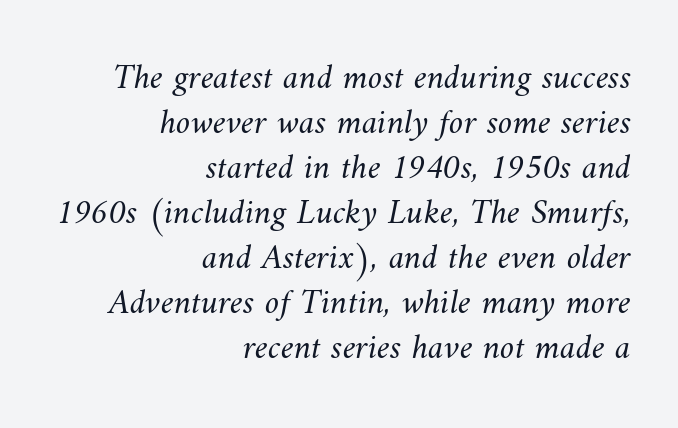
Q: Is the text bold? A: No.
Q: Is the text underlined? A: No.
Q: How is the paragraph aligned? A: Right-aligned.
Q: Is the spacing between letters normal or unusually wide? A: Normal.
Q: Is the spacing between lines tight, normal or loose? A: Normal.
Q: Width (condensed, normal, or wide)? A: Normal.
Q: Stroke contrast? A: Medium.
Q: x-height? A: Small.
Q: Monospaced? A: No.
